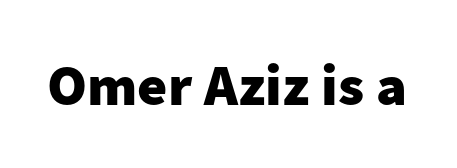
{"serif": "no", "italic": "no", "bold": "yes", "weight": "heavy", "width": "normal", "stroke_contrast": "low", "x_height": "medium", "monospaced": "no", "underline": "no", "letter_spacing": "normal", "letter_spacing_em": 0.0, "glyph_px": 58}
